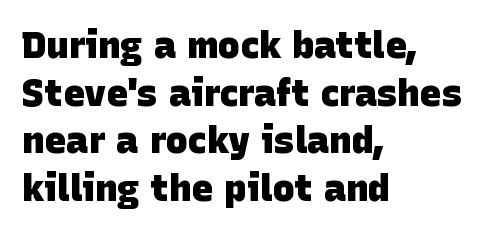
The image shows 37 px heavy sans-serif type; set left-aligned, normal line spacing (1.29x), normal letter spacing, not underlined; low stroke contrast and a large x-height.
